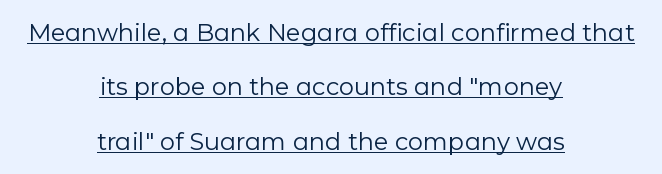
Here the glyphs are tracked normally, forming tight word shapes. Compared with a typical body face, this is equally light or lighter still. The designer dialed line spacing up above the default. Is the block centered? Yes — each line is placed symmetrically about the middle. A continuous stroke trails under the words, as in a hyperlink. When letters stand straight like this, we call the style roman or upright.
